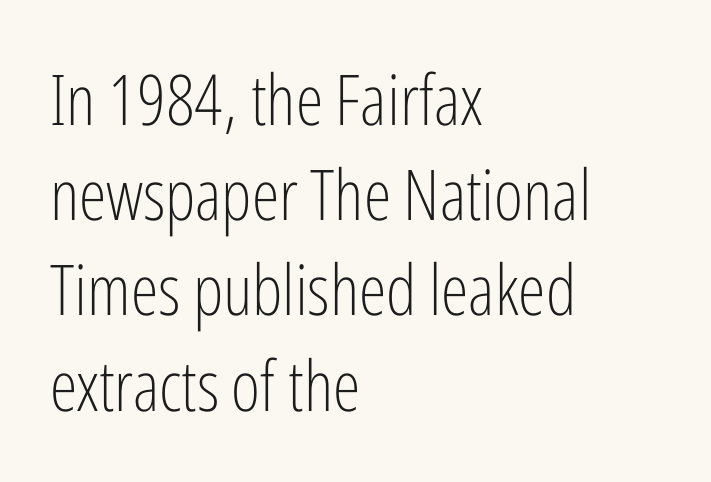
{"serif": "no", "italic": "no", "bold": "no", "weight": "light", "width": "condensed", "stroke_contrast": "low", "x_height": "medium", "monospaced": "no", "underline": "no", "align": "left", "line_spacing": "normal", "line_spacing_ratio": 1.36, "letter_spacing": "normal", "letter_spacing_em": 0.0, "glyph_px": 70}
